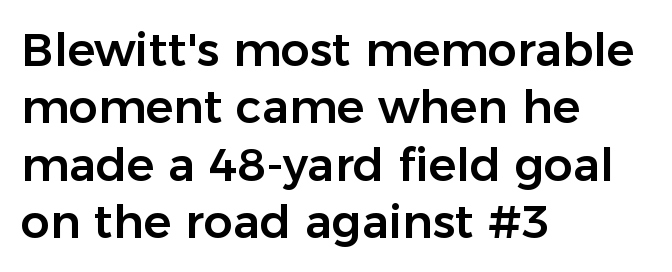
Q: Is the text italic (slanted)? A: No, it is upright.
Q: Is the typeface a serif or a sans-serif typeface? A: Sans-serif.
Q: Is the text underlined? A: No.
Q: How is the paragraph aligned? A: Left-aligned.
Q: Is the spacing between letters normal or unusually wide? A: Normal.
Q: Is the spacing between lines tight, normal or loose? A: Normal.
Q: Width (condensed, normal, or wide)? A: Normal.
Q: Stroke contrast? A: Low.
Q: x-height? A: Medium.
Q: Monospaced? A: No.
